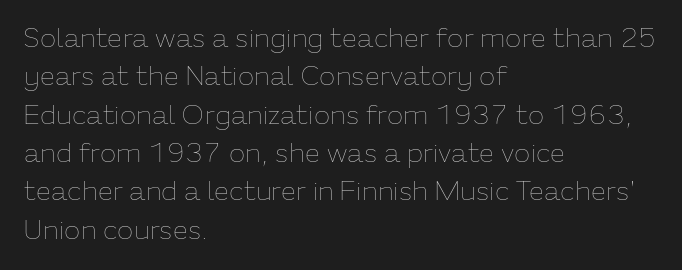
The image shows 27 px text type, upright; set left-aligned, normal line spacing (1.42x), normal letter spacing, not underlined.
